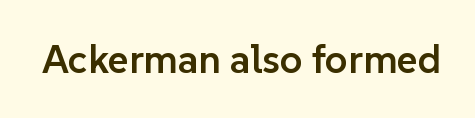
The image shows 40 px semibold sans-serif type, upright; set normal letter spacing, not underlined; low stroke contrast and a medium x-height.
